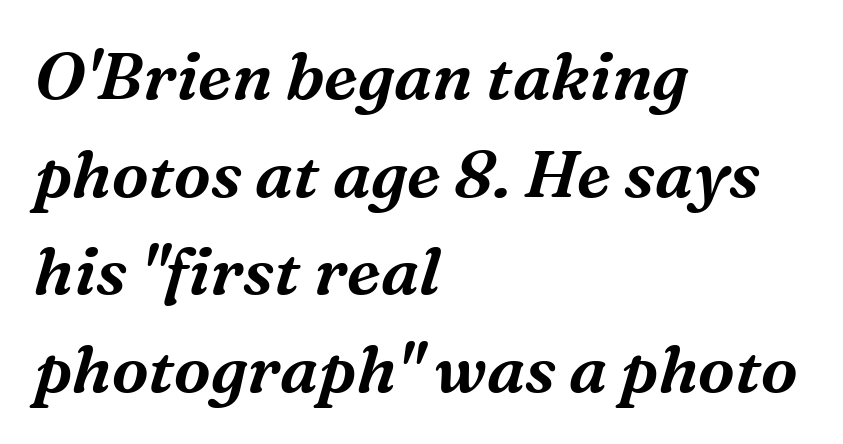
If you drew a ruler down the left edge, every line would touch it. Anything drawn beneath the words? Only blank space. Nothing unusual about the tracking: characters are spaced as the font intends. The lines sit at an ordinary, default distance from one another. Does the type have serifs? Yes, each stem ends in a small foot.
